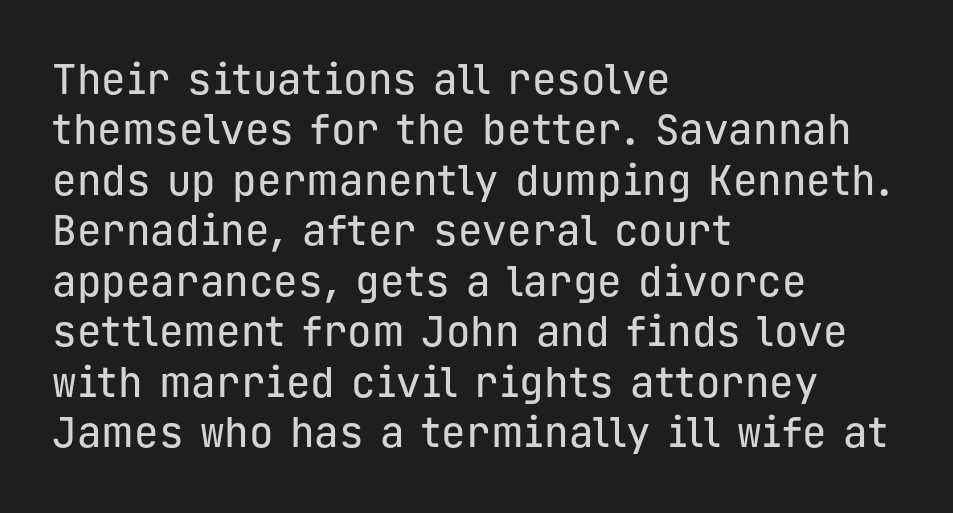
The text was rendered using a sans face with plain stroke endings. Caption: multi-line text, flush left, ragged right. Between one letter and the next there's only the usual sliver of space. Looks like terminal output: every glyph gets an equal slot. Beneath every word, the page is bare. Designer's note — italics off, roman on.
